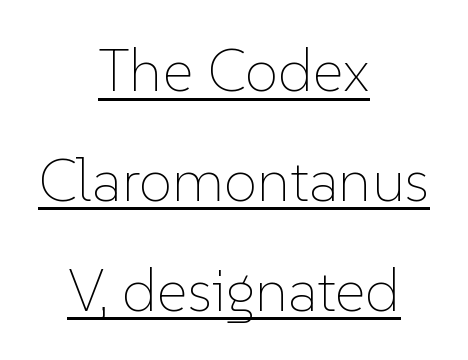
Ink coverage per letter is moderate at most. Short and long lines alike share a common midpoint. Vertical strokes here are truly vertical. The passage shown has conventional tracking throughout. Underlining? Definitely there. Do the characters align in a grid? No, the font is proportional.
